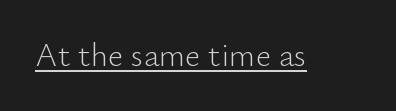
Q: Is the text bold? A: No.
Q: Is the text italic (slanted)? A: No, it is upright.
Q: Is the typeface a serif or a sans-serif typeface? A: Sans-serif.
Q: Is the text underlined? A: Yes.
Q: Is the spacing between letters normal or unusually wide? A: Normal.
Q: Width (condensed, normal, or wide)? A: Normal.
Q: Stroke contrast? A: Low.
Q: x-height? A: Small.
Q: Monospaced? A: No.
